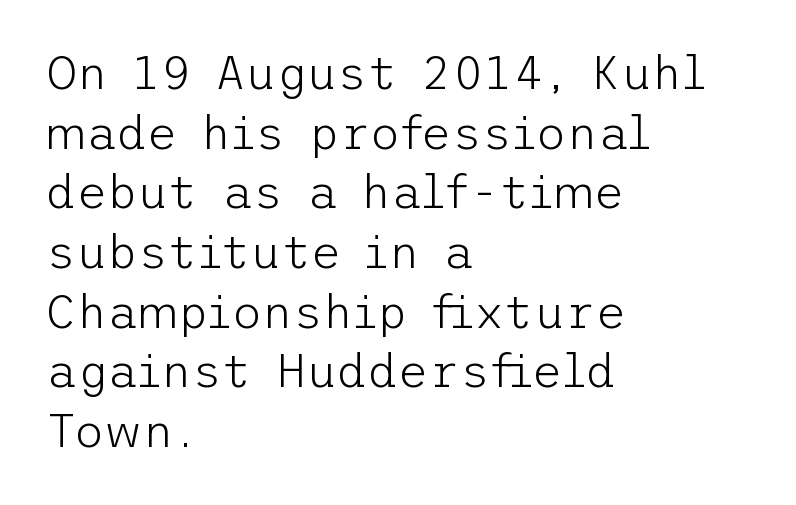
Q: Is the text bold? A: No.
Q: Is the text italic (slanted)? A: No, it is upright.
Q: Is the typeface a serif or a sans-serif typeface? A: Sans-serif.
Q: Is the text underlined? A: No.
Q: How is the paragraph aligned? A: Left-aligned.
Q: Is the spacing between letters normal or unusually wide? A: Normal.
Q: Is the spacing between lines tight, normal or loose? A: Normal.
Q: Width (condensed, normal, or wide)? A: Normal.
Q: Stroke contrast? A: Low.
Q: x-height? A: Medium.
